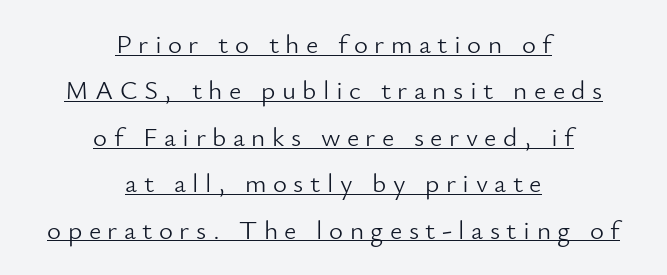
Compared with a flush-left layout, this one balances lines on the center instead. A light-to-regular cut is what we see here. These lines have a slow, spaced-out rhythm from letter to letter. This sample uses an upright cut, with every glyph sitting square on the baseline. The face used here appears with an underline applied.
